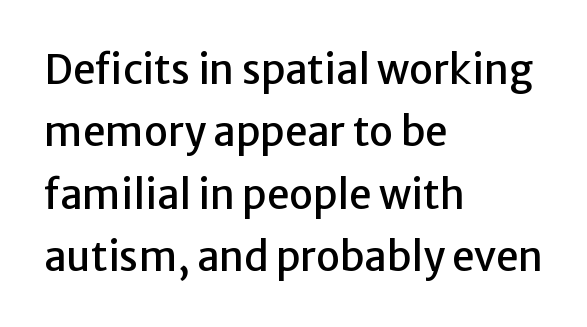
The image shows 40 px sans-serif type, upright; set left-aligned, normal line spacing (1.56x), normal letter spacing, not underlined; low stroke contrast and a medium x-height.
